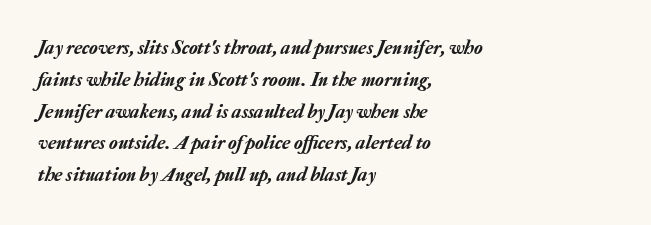
The image shows 20 px text type, italic (leaning right); set left-aligned, normal line spacing (1.59x), normal letter spacing, not underlined.
